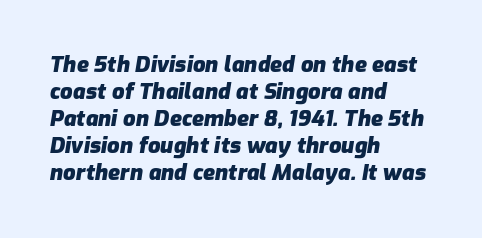
Q: Is the text bold? A: Yes.
Q: Is the text italic (slanted)? A: Yes, it leans right by about 9 degrees.
Q: Is the text underlined? A: No.
Q: How is the paragraph aligned? A: Left-aligned.
Q: Is the spacing between letters normal or unusually wide? A: Normal.
